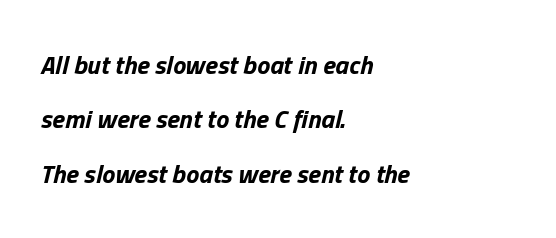
Q: Is the text bold? A: Yes.
Q: Is the text italic (slanted)? A: Yes, it leans right by about 13 degrees.
Q: Is the text underlined? A: No.
Q: How is the paragraph aligned? A: Left-aligned.
Q: Is the spacing between letters normal or unusually wide? A: Normal.
Q: Is the spacing between lines tight, normal or loose? A: Loose.
